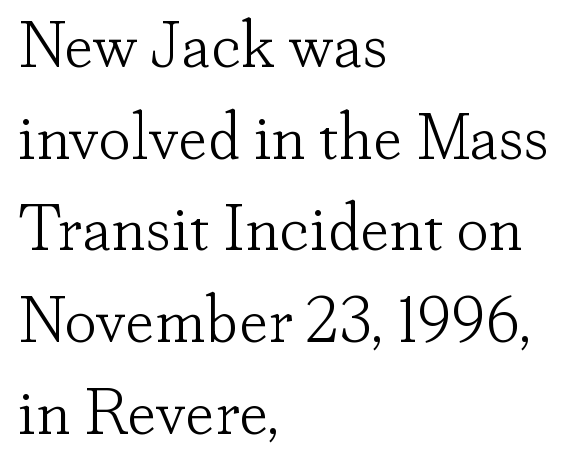
Q: Is the text bold? A: No.
Q: Is the text italic (slanted)? A: No, it is upright.
Q: Is the typeface a serif or a sans-serif typeface? A: Serif.
Q: Is the text underlined? A: No.
Q: How is the paragraph aligned? A: Left-aligned.
Q: Is the spacing between letters normal or unusually wide? A: Normal.
Q: Is the spacing between lines tight, normal or loose? A: Normal.
Q: Width (condensed, normal, or wide)? A: Normal.
Q: Stroke contrast? A: Low.
Q: x-height? A: Small.
Q: Monospaced? A: No.
